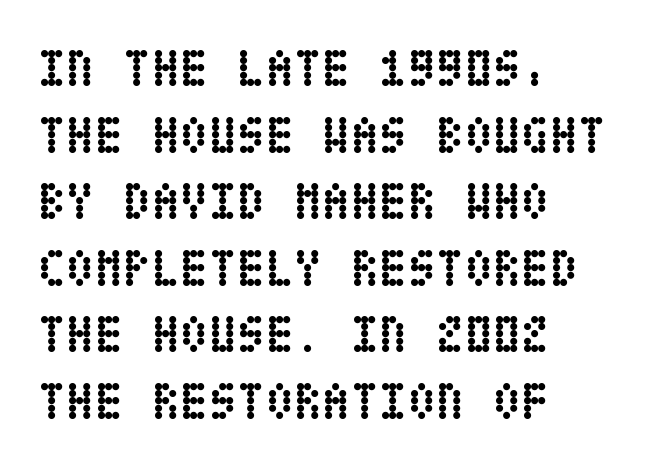
Q: Is the text bold? A: Yes.
Q: Is the text italic (slanted)? A: No, it is upright.
Q: Is the text underlined? A: No.
Q: How is the paragraph aligned? A: Left-aligned.
Q: Is the spacing between letters normal or unusually wide? A: Normal.
Q: Is the spacing between lines tight, normal or loose? A: Normal.
Q: Width (condensed, normal, or wide)? A: Condensed.
Q: Stroke contrast? A: Low.
Q: x-height? A: Large.
